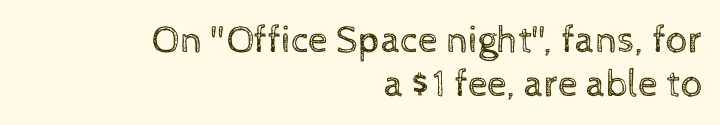
The image shows 39 px regular-weight type, upright; set right-aligned, tight line spacing (1.12x), normal letter spacing, not underlined; a medium x-height.
